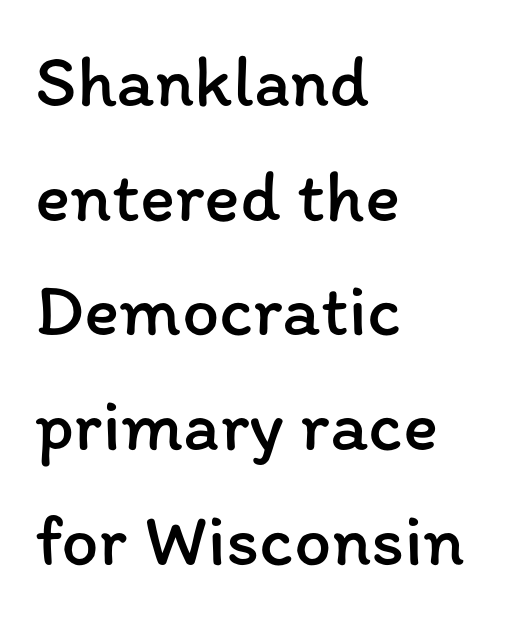
Weight: regular or lighter. Only glyphs here, with clear space below each row. Every stem runs plumb, perpendicular to the baseline. Standard letterfit; no display-style spreading of the glyphs. The rendering uses natural spacing where letterforms have individual widths. Leftover space on each line is placed entirely after the last word.
